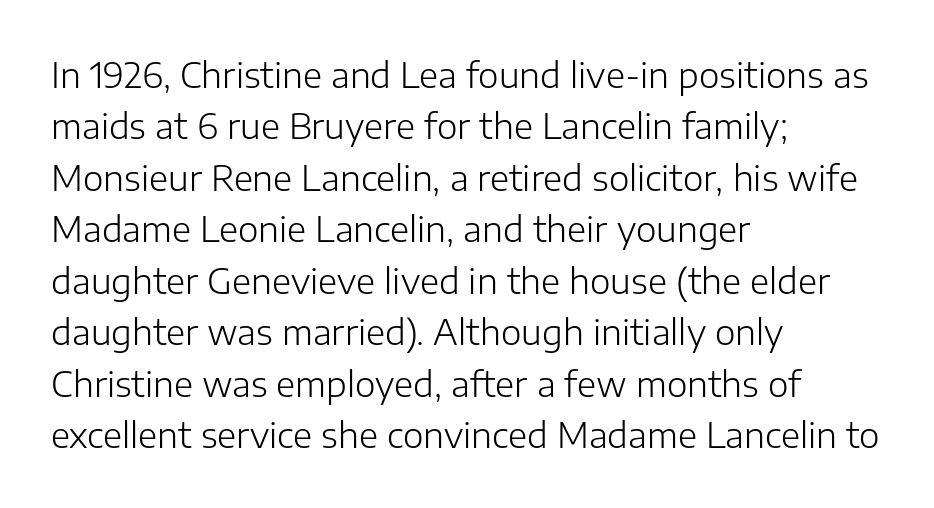
{"serif": "no", "italic": "no", "bold": "no", "weight": "light", "width": "normal", "stroke_contrast": "low", "x_height": "medium", "monospaced": "no", "underline": "no", "align": "left", "line_spacing": "normal", "line_spacing_ratio": 1.47, "letter_spacing": "normal", "letter_spacing_em": 0.0, "glyph_px": 35}
